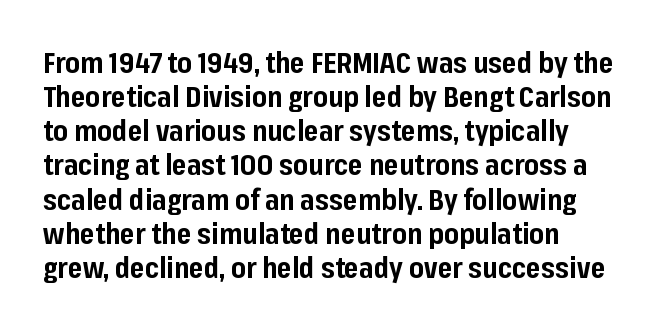
The image shows 28 px bold sans-serif type, upright; set left-aligned, line spacing 1.22x, normal letter spacing, not underlined; low stroke contrast and a medium x-height.
